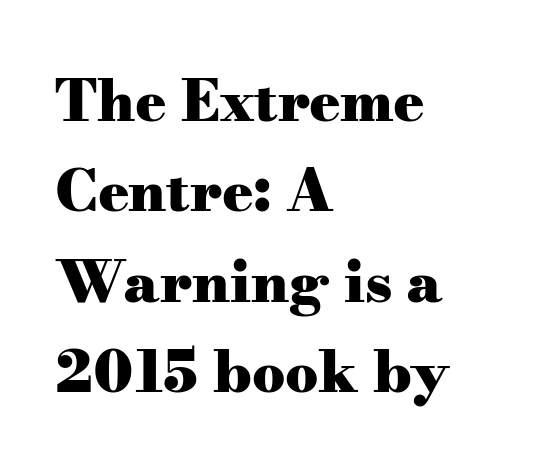
Q: Is the text bold? A: Yes.
Q: Is the text italic (slanted)? A: No, it is upright.
Q: Is the typeface a serif or a sans-serif typeface? A: Serif.
Q: Is the text underlined? A: No.
Q: How is the paragraph aligned? A: Left-aligned.
Q: Is the spacing between letters normal or unusually wide? A: Normal.
Q: Is the spacing between lines tight, normal or loose? A: Normal.
Q: Width (condensed, normal, or wide)? A: Wide.
Q: Stroke contrast? A: Medium.
Q: x-height? A: Small.
Q: Monospaced? A: No.
